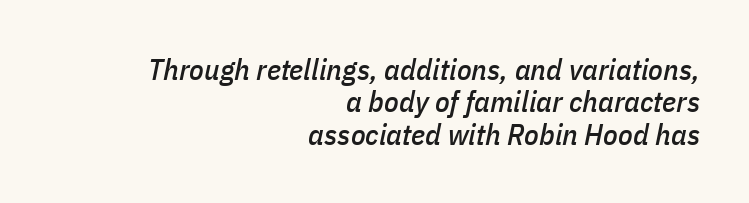
{"italic": "yes", "lean": "right", "slant_degrees": 11, "width": "condensed", "stroke_contrast": "low", "x_height": "medium", "monospaced": "no", "underline": "no", "align": "right", "line_spacing": "tight", "line_spacing_ratio": 1.08, "letter_spacing": "normal", "letter_spacing_em": 0.0, "glyph_px": 30}
